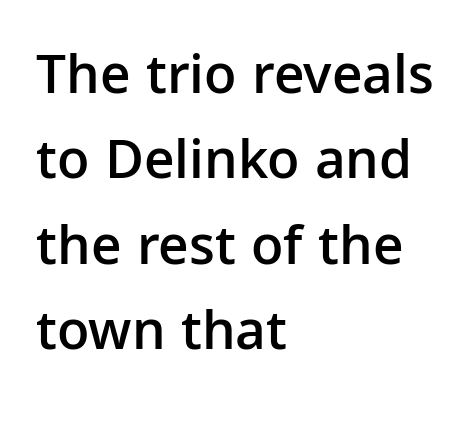
{"serif": "no", "italic": "no", "bold": "semi", "weight": "semibold", "width": "normal", "stroke_contrast": "low", "x_height": "medium", "monospaced": "no", "underline": "no", "align": "left", "line_spacing": "normal", "line_spacing_ratio": 1.5, "letter_spacing": "normal", "letter_spacing_em": 0.0, "glyph_px": 57}
